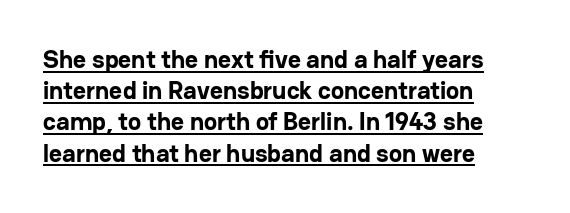
Glance below the letters and you will spot a drawn line. A typesetter would call this zero additional tracking. Leading matches the norm, producing a regular column. Notice how thick the strokes are: this is what a full bold looks like.
